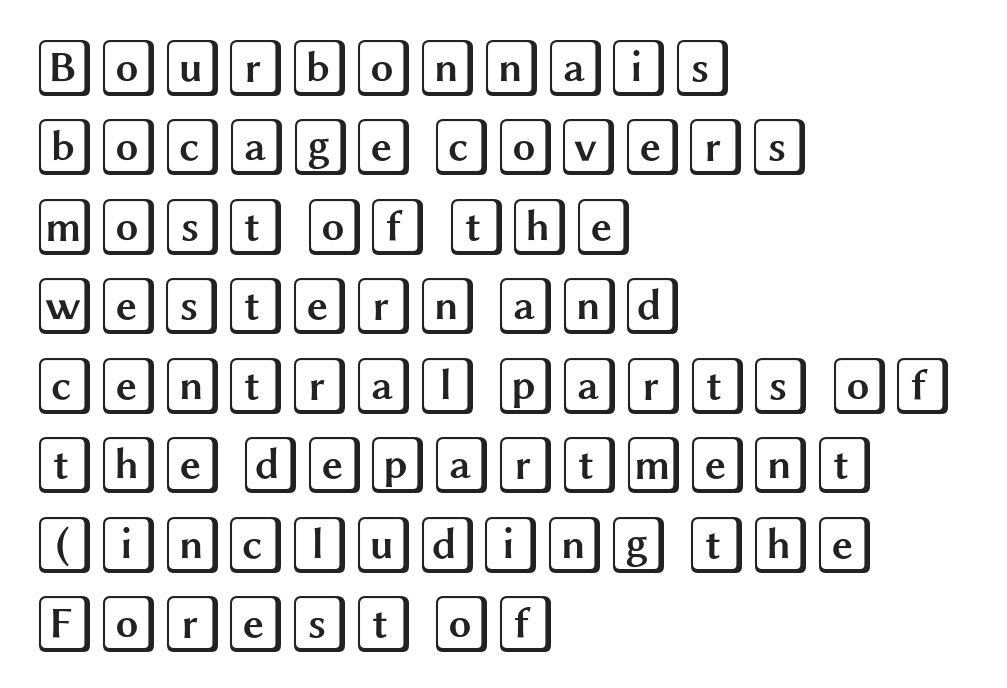
The image shows 58 px wide type, upright; set left-aligned, normal line spacing (1.37x), normal letter spacing, not underlined; a large x-height.
